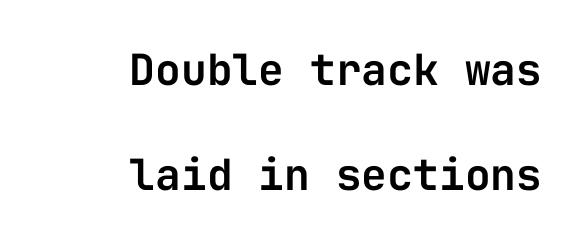
Q: Is the text italic (slanted)? A: No, it is upright.
Q: Is the typeface a serif or a sans-serif typeface? A: Sans-serif.
Q: Is the text underlined? A: No.
Q: How is the paragraph aligned? A: Right-aligned.
Q: Is the spacing between letters normal or unusually wide? A: Normal.
Q: Is the spacing between lines tight, normal or loose? A: Loose.
Q: Width (condensed, normal, or wide)? A: Normal.
Q: Stroke contrast? A: Low.
Q: x-height? A: Medium.
Q: Monospaced? A: Yes.
